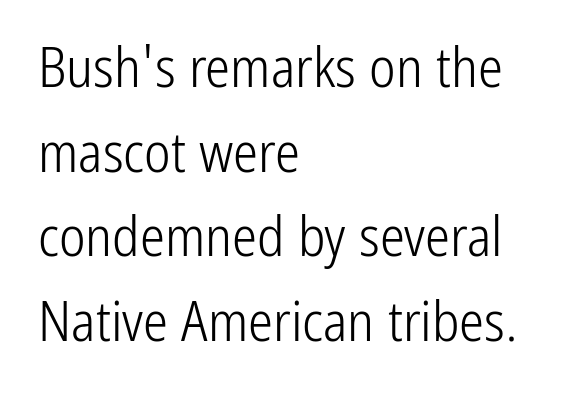
{"serif": "no", "italic": "no", "bold": "no", "weight": "light", "width": "condensed", "stroke_contrast": "low", "x_height": "medium", "monospaced": "no", "underline": "no", "align": "left", "line_spacing": "normal", "line_spacing_ratio": 1.51, "letter_spacing": "normal", "letter_spacing_em": 0.0, "glyph_px": 56}
